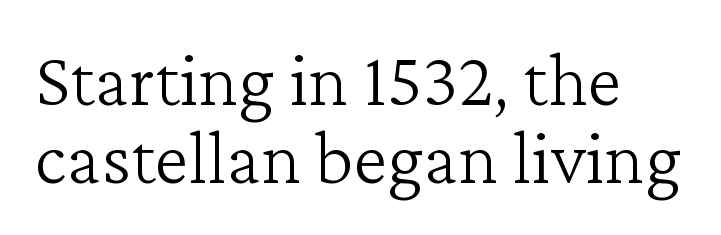
{"serif": "yes", "italic": "no", "bold": "no", "weight": "light", "width": "normal", "stroke_contrast": "low", "x_height": "medium", "monospaced": "no", "underline": "no", "line_spacing": "tight", "line_spacing_ratio": 1.01, "letter_spacing": "normal", "letter_spacing_em": 0.0, "glyph_px": 77}
